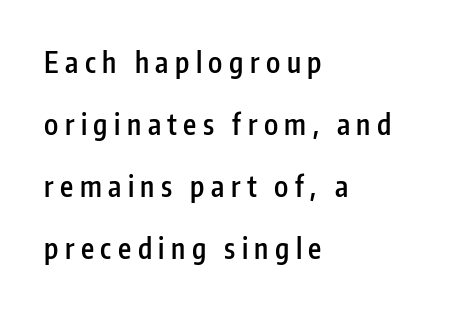
{"serif": "no", "italic": "no", "bold": "semi", "weight": "semibold", "width": "condensed", "stroke_contrast": "low", "x_height": "medium", "monospaced": "no", "underline": "no", "align": "left", "line_spacing": "loose", "line_spacing_ratio": 2.21, "letter_spacing": "wide", "letter_spacing_em": 0.23, "glyph_px": 28}
